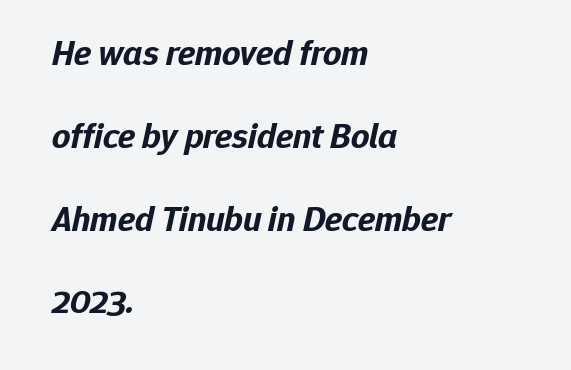
{"italic": "yes", "lean": "right", "slant_degrees": 12, "bold": "yes", "weight": "bold", "width": "normal", "stroke_contrast": "low", "x_height": "medium", "monospaced": "no", "underline": "no", "align": "left", "line_spacing": "loose", "line_spacing_ratio": 2.3, "letter_spacing": "normal", "letter_spacing_em": 0.0, "glyph_px": 36}
